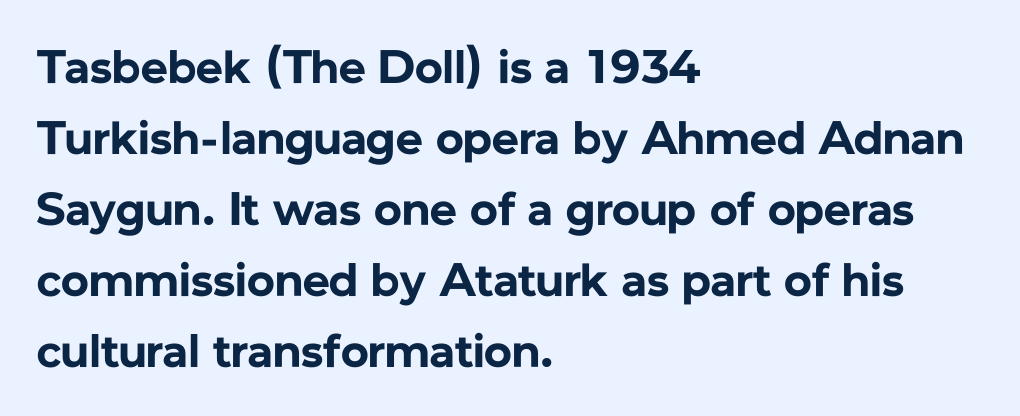
{"serif": "no", "italic": "no", "bold": "yes", "weight": "bold", "width": "normal", "stroke_contrast": "low", "x_height": "medium", "monospaced": "no", "underline": "no", "align": "left", "line_spacing": "normal", "line_spacing_ratio": 1.51, "letter_spacing": "normal", "letter_spacing_em": 0.0, "glyph_px": 47}
